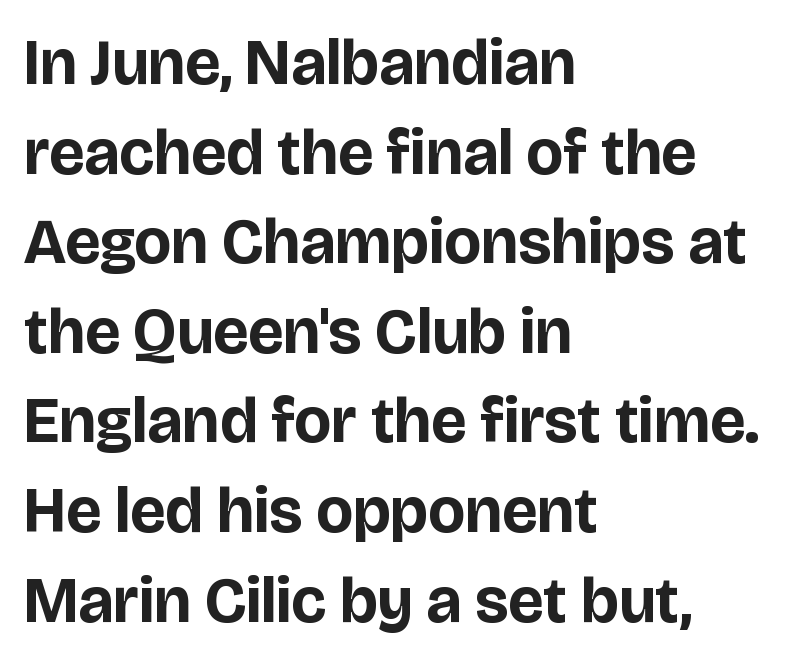
{"serif": "no", "italic": "no", "bold": "yes", "weight": "bold", "width": "normal", "stroke_contrast": "low", "x_height": "large", "monospaced": "no", "underline": "no", "align": "left", "line_spacing": "normal", "line_spacing_ratio": 1.4, "letter_spacing": "normal", "letter_spacing_em": 0.0, "glyph_px": 64}
